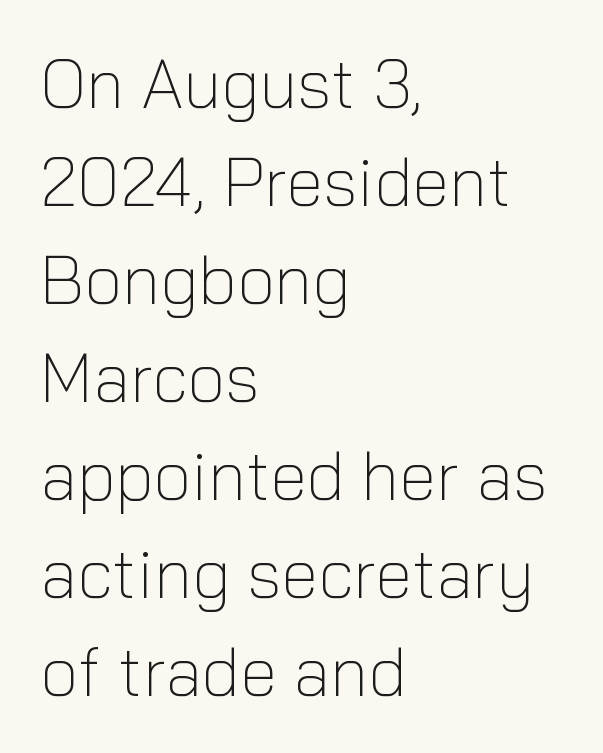
Leading: standard. Teacher's note: observe the even left margin — that is flush-left alignment. These lines are composed in type without serifs. Think of a printed novel: that variable character pitch is what you see here. Lines of text with bare space underneath. This sample uses plain, unmodified letter spacing.
